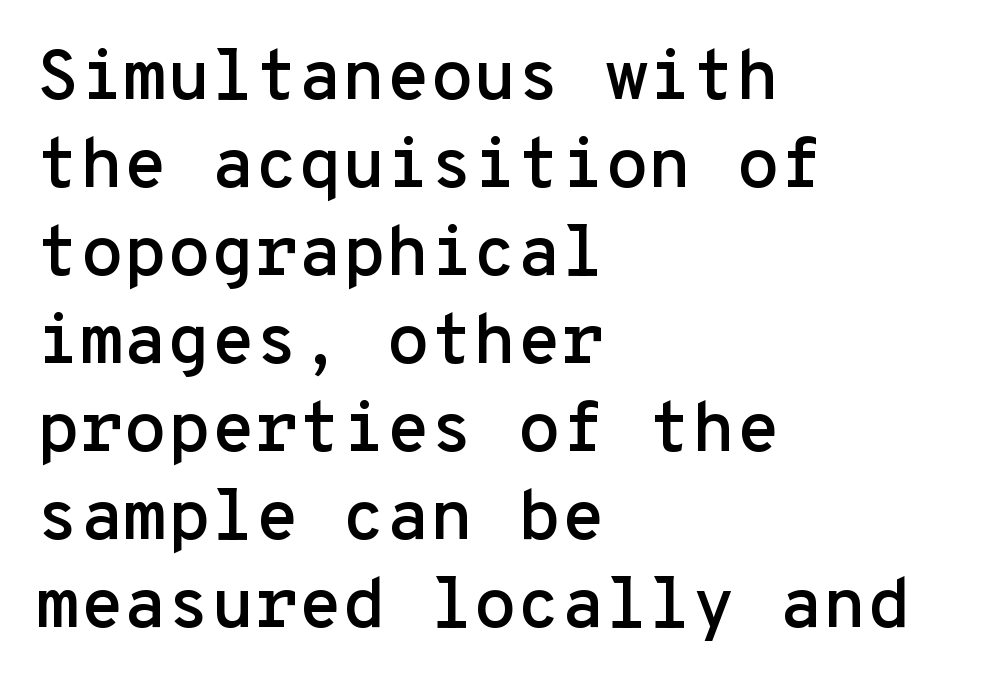
{"serif": "no", "italic": "no", "width": "normal", "stroke_contrast": "low", "x_height": "medium", "monospaced": "yes", "underline": "no", "align": "left", "line_spacing_ratio": 1.24, "letter_spacing": "normal", "letter_spacing_em": 0.0, "glyph_px": 71}
